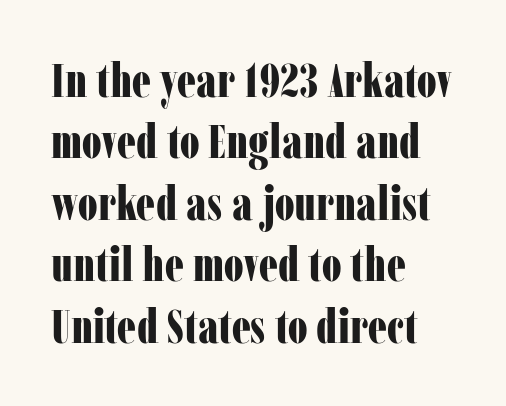
Q: Is the text bold? A: Yes.
Q: Is the text italic (slanted)? A: No, it is upright.
Q: Is the typeface a serif or a sans-serif typeface? A: Serif.
Q: Is the text underlined? A: No.
Q: How is the paragraph aligned? A: Left-aligned.
Q: Is the spacing between letters normal or unusually wide? A: Normal.
Q: Is the spacing between lines tight, normal or loose? A: Normal.
Q: Width (condensed, normal, or wide)? A: Condensed.
Q: Stroke contrast? A: Low.
Q: x-height? A: Medium.
Q: Monospaced? A: No.
